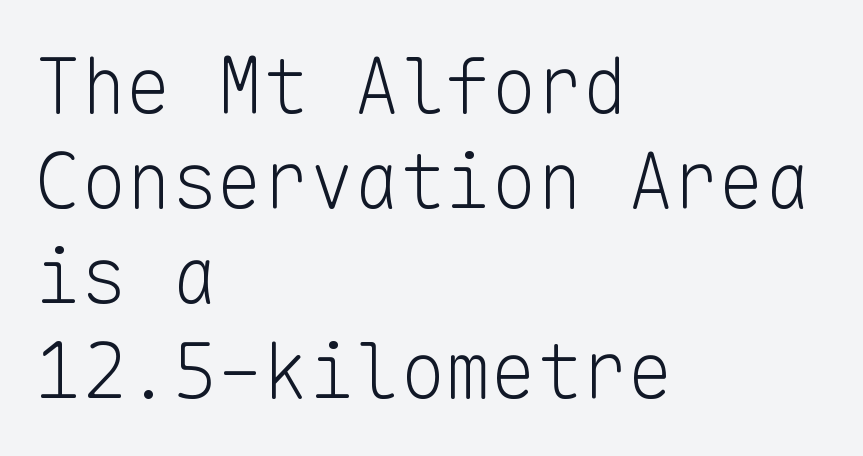
{"serif": "no", "italic": "no", "bold": "no", "weight": "light", "width": "normal", "stroke_contrast": "low", "x_height": "medium", "monospaced": "yes", "underline": "no", "align": "left", "line_spacing": "normal", "line_spacing_ratio": 1.25, "letter_spacing": "normal", "letter_spacing_em": 0.0, "glyph_px": 76}
